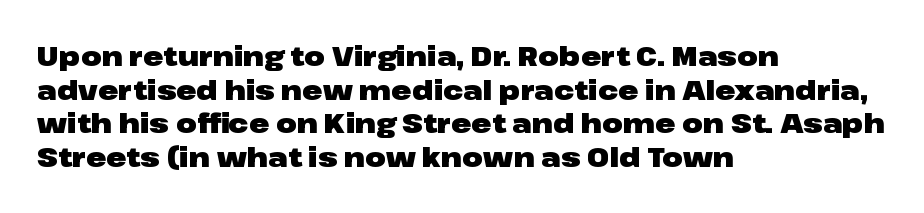
Its strokes are broad and dark, the hallmark of bold type. It's the straight-up-and-down kind of type. Regular leading. Caption: standard tracking, unaltered.
